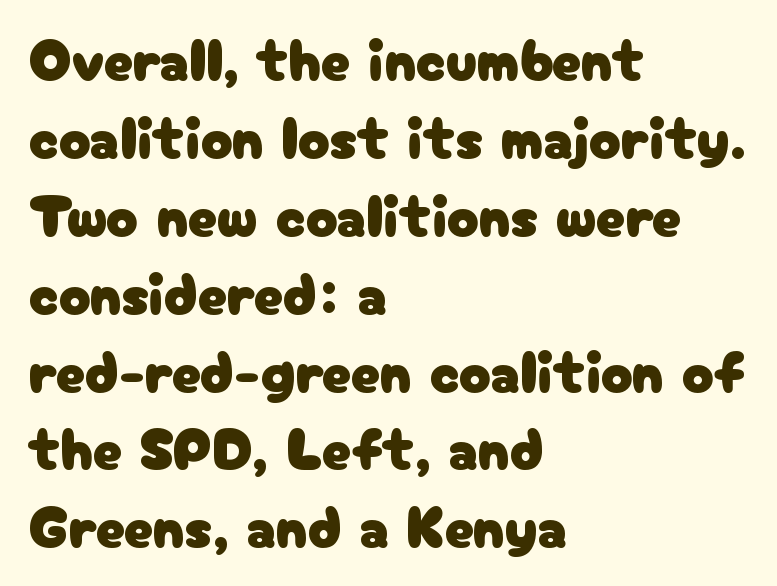
{"serif": "no", "italic": "no", "width": "normal", "stroke_contrast": "low", "x_height": "medium", "monospaced": "no", "underline": "no", "align": "left", "line_spacing": "normal", "line_spacing_ratio": 1.32, "letter_spacing": "normal", "letter_spacing_em": 0.0, "glyph_px": 59}
